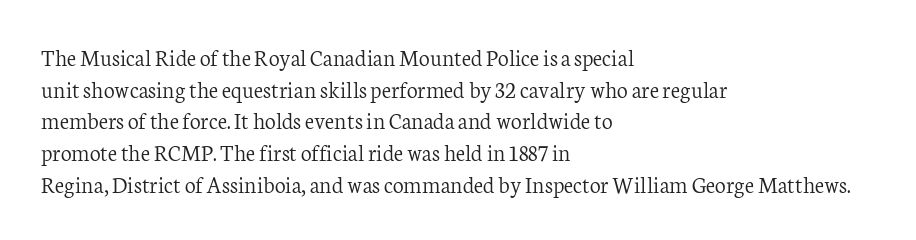
{"italic": "no", "bold": "no", "underline": "no", "align": "left", "line_spacing": "normal", "line_spacing_ratio": 1.32, "letter_spacing": "normal", "letter_spacing_em": 0.0, "glyph_px": 24}
